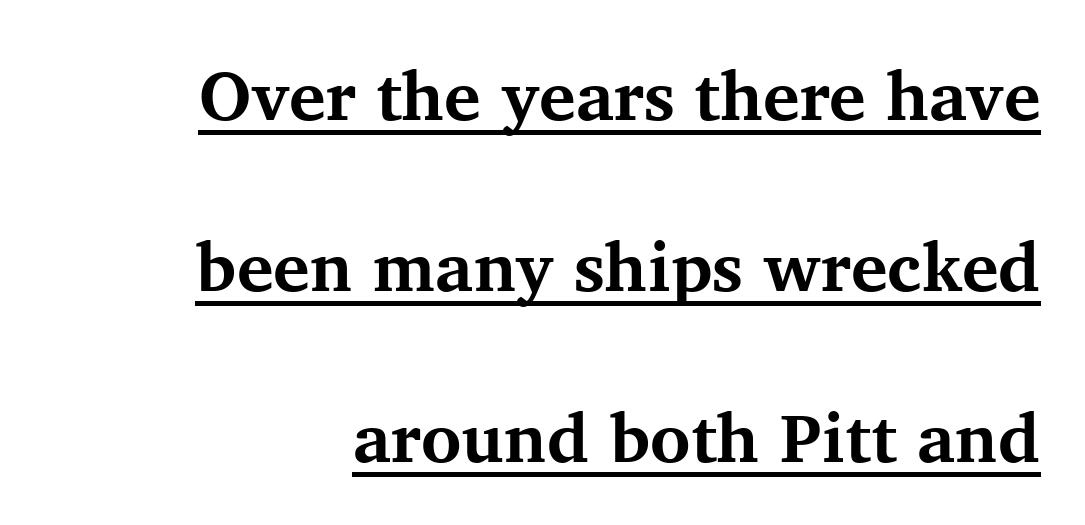
Is this a fixed-width face? No — the glyphs have proportional, varying widths. Vertical strokes here are truly vertical. The glyphs in this specimen are seriffed. Does the leading feel generous? Absolutely, it's lavish. Set as a true bold cut, around the 700 mark.
